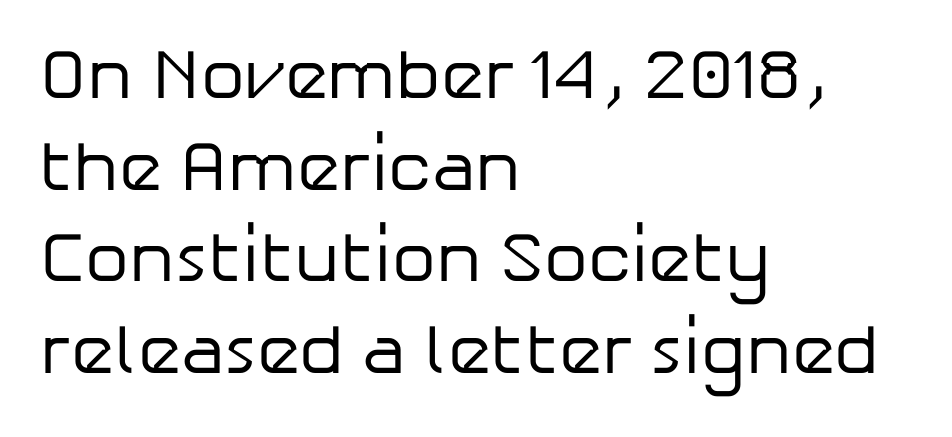
Q: Is the text bold? A: No.
Q: Is the text italic (slanted)? A: No, it is upright.
Q: Is the typeface a serif or a sans-serif typeface? A: Sans-serif.
Q: Is the text underlined? A: No.
Q: How is the paragraph aligned? A: Left-aligned.
Q: Is the spacing between letters normal or unusually wide? A: Normal.
Q: Is the spacing between lines tight, normal or loose? A: Normal.
Q: Width (condensed, normal, or wide)? A: Normal.
Q: Stroke contrast? A: Low.
Q: x-height? A: Medium.
Q: Monospaced? A: No.
